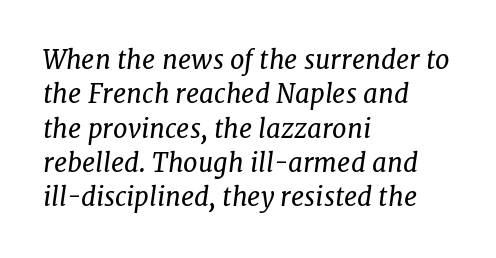
{"italic": "yes", "lean": "right", "slant_degrees": 7, "bold": "no", "underline": "no", "align": "left", "line_spacing": "normal", "line_spacing_ratio": 1.32, "letter_spacing": "normal", "letter_spacing_em": 0.0, "glyph_px": 26}
